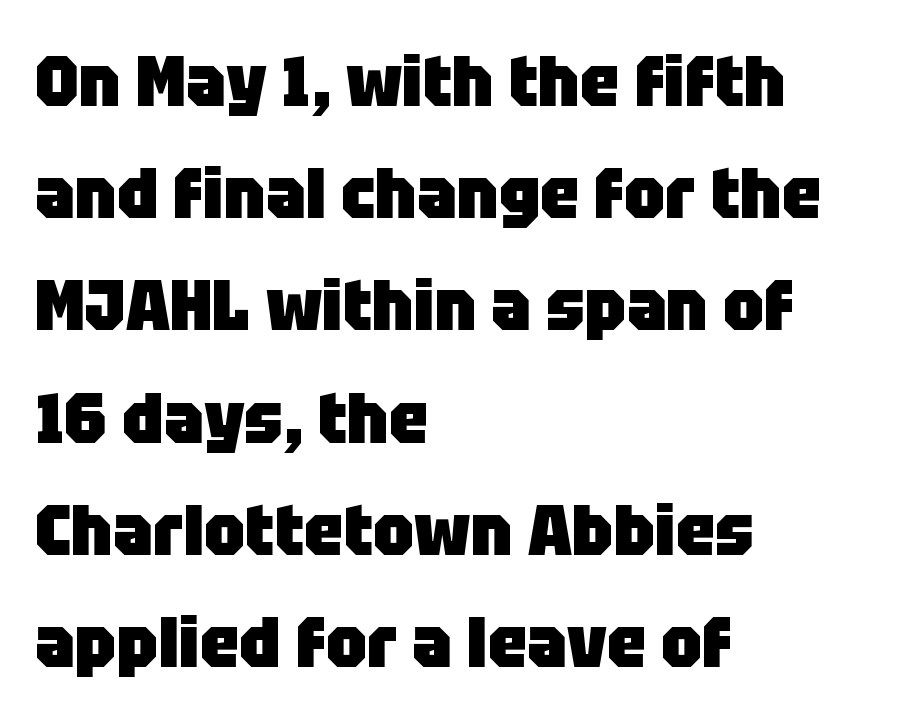
Has an underline been added? It has not. Typeset ragged right — the left edge is the straight one. When letters stand straight like this, we call the style roman or upright. Spacing verdict: proportional, widths tailored to each character. Font category for this specimen: sans-serif.
